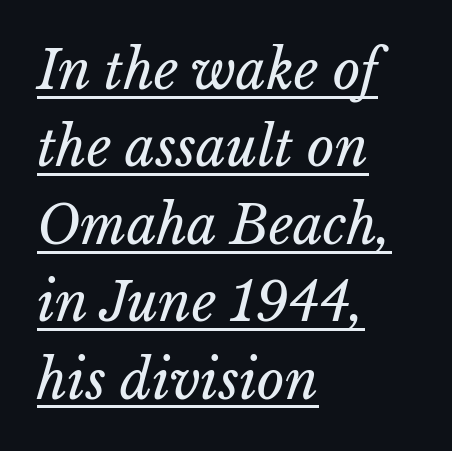
Character widths vary here, with narrow letters taking less room than wide ones. What stands out about the letter spacing? Nothing — it is the standard amount. A rule runs beneath these lines of type. If you drew a ruler down the left edge, every line would touch it. Does the leading feel generous? No, just average.
